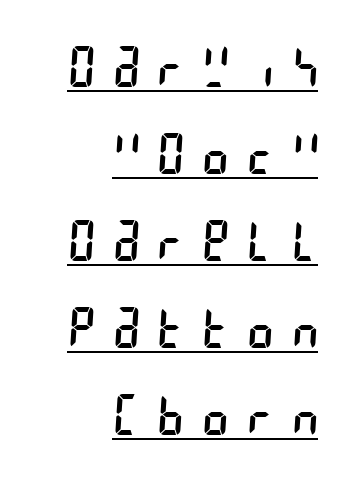
Q: Is the text bold? A: No.
Q: Is the typeface a serif or a sans-serif typeface? A: Sans-serif.
Q: Is the text underlined? A: Yes.
Q: How is the paragraph aligned? A: Right-aligned.
Q: Is the spacing between letters normal or unusually wide? A: Unusually wide.
Q: Is the spacing between lines tight, normal or loose? A: Normal.
Q: Width (condensed, normal, or wide)? A: Condensed.
Q: Stroke contrast? A: Low.
Q: x-height? A: Large.
